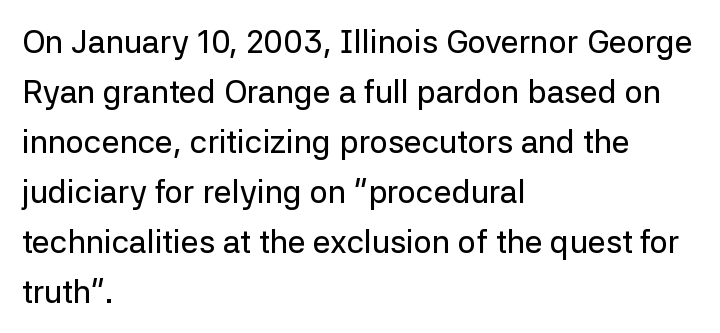
The tracking reads as untouched default to a designer's eye. This is the regular roman posture of the typeface. Do the characters align in a grid? No, the font is proportional. Line spacing here is normal. Visually the block forms a straight wall on the left and a jagged coastline on the right.
